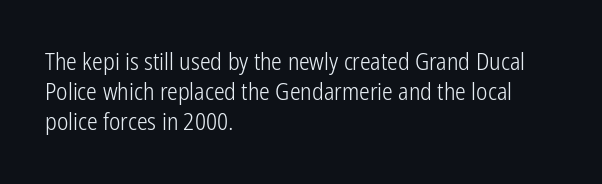
Q: Is the text bold? A: No.
Q: Is the text italic (slanted)? A: No, it is upright.
Q: Is the text underlined? A: No.
Q: How is the paragraph aligned? A: Left-aligned.
Q: Is the spacing between letters normal or unusually wide? A: Normal.
